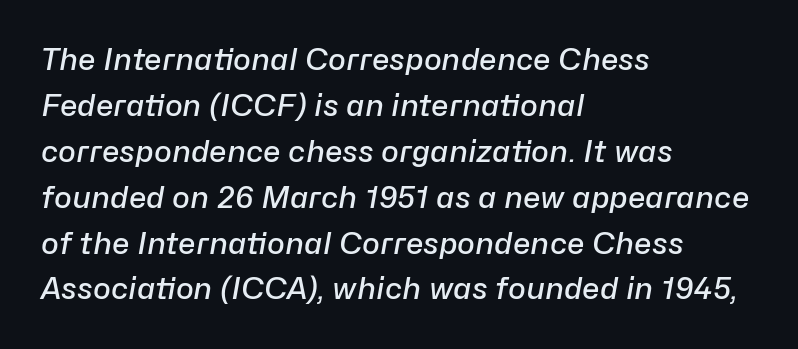
Its strokes are somewhat broadened, the hallmark of semibold type. It's the slanting kind of type. Each word holds together tightly as a unit, with standard inter-letter gaps. This sample has the flowing, uneven cadence of proportional lettering. These lines sit exactly where default settings would place them.
